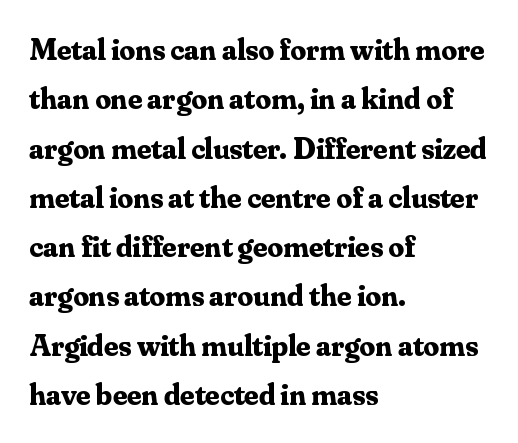
Q: Is the text bold? A: Yes.
Q: Is the text italic (slanted)? A: No, it is upright.
Q: Is the typeface a serif or a sans-serif typeface? A: Serif.
Q: Is the text underlined? A: No.
Q: How is the paragraph aligned? A: Left-aligned.
Q: Is the spacing between letters normal or unusually wide? A: Normal.
Q: Is the spacing between lines tight, normal or loose? A: Normal.
Q: Width (condensed, normal, or wide)? A: Normal.
Q: Stroke contrast? A: Medium.
Q: x-height? A: Small.
Q: Monospaced? A: No.
